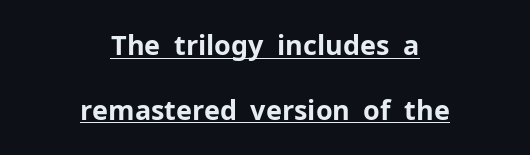
Q: Is the text bold? A: Yes.
Q: Is the text italic (slanted)? A: No, it is upright.
Q: Is the text underlined? A: Yes.
Q: How is the paragraph aligned? A: Centered.
Q: Is the spacing between letters normal or unusually wide? A: Normal.
Q: Is the spacing between lines tight, normal or loose? A: Loose.
